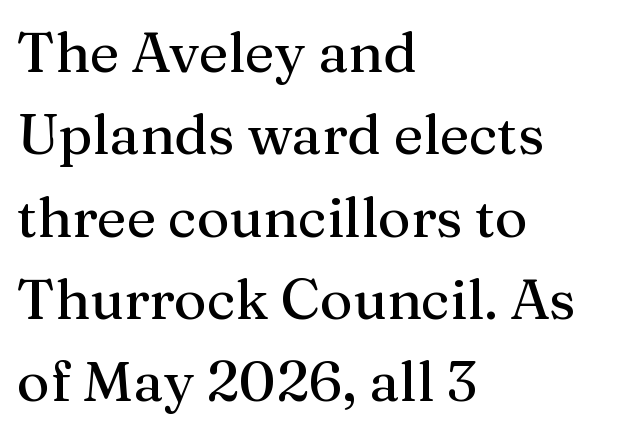
{"serif": "yes", "italic": "no", "width": "normal", "stroke_contrast": "medium", "x_height": "medium", "monospaced": "no", "underline": "no", "align": "left", "line_spacing": "normal", "line_spacing_ratio": 1.47, "letter_spacing": "normal", "letter_spacing_em": 0.0, "glyph_px": 56}
